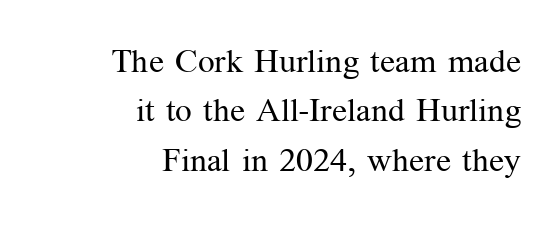
Q: Is the text bold? A: No.
Q: Is the text italic (slanted)? A: No, it is upright.
Q: Is the typeface a serif or a sans-serif typeface? A: Serif.
Q: Is the text underlined? A: No.
Q: How is the paragraph aligned? A: Right-aligned.
Q: Is the spacing between letters normal or unusually wide? A: Normal.
Q: Is the spacing between lines tight, normal or loose? A: Normal.
Q: Width (condensed, normal, or wide)? A: Normal.
Q: Stroke contrast? A: Medium.
Q: x-height? A: Medium.
Q: Monospaced? A: No.
